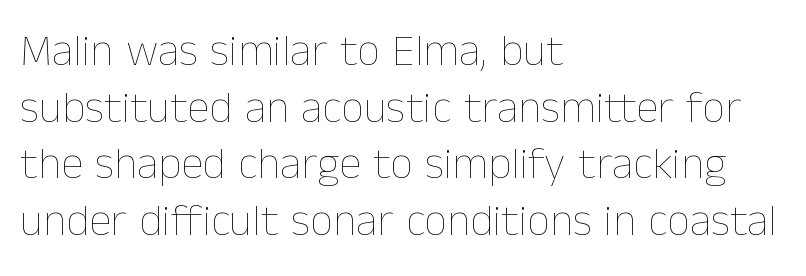
The image shows 45 px thin type, upright; set left-aligned, normal line spacing (1.26x), normal letter spacing, not underlined; low stroke contrast and a medium x-height.
